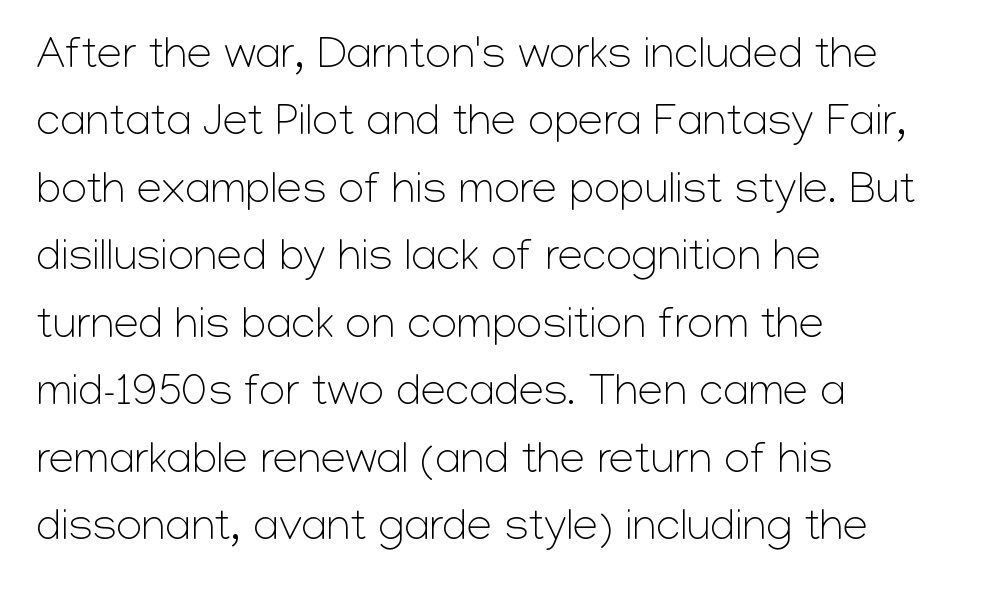
The image shows 45 px light sans-serif type, upright; set left-aligned, normal line spacing (1.5x), normal letter spacing, not underlined; low stroke contrast and a medium x-height.
